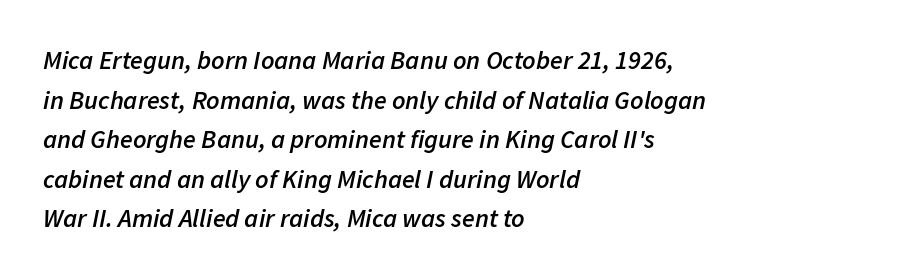
{"italic": "yes", "lean": "right", "slant_degrees": 11, "bold": "semi", "underline": "no", "align": "left", "line_spacing": "normal", "line_spacing_ratio": 1.52, "letter_spacing": "normal", "letter_spacing_em": 0.0, "glyph_px": 26}
